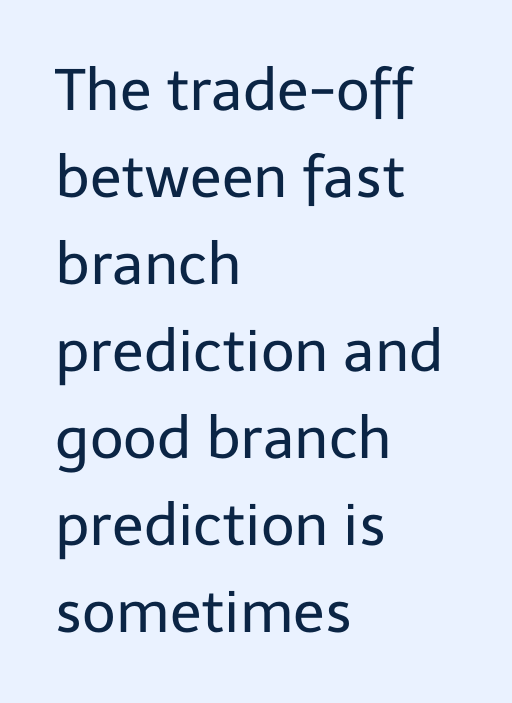
Q: Is the text bold? A: No.
Q: Is the text italic (slanted)? A: No, it is upright.
Q: Is the typeface a serif or a sans-serif typeface? A: Sans-serif.
Q: Is the text underlined? A: No.
Q: How is the paragraph aligned? A: Left-aligned.
Q: Is the spacing between letters normal or unusually wide? A: Normal.
Q: Is the spacing between lines tight, normal or loose? A: Normal.
Q: Width (condensed, normal, or wide)? A: Normal.
Q: Stroke contrast? A: Low.
Q: x-height? A: Medium.
Q: Monospaced? A: No.
